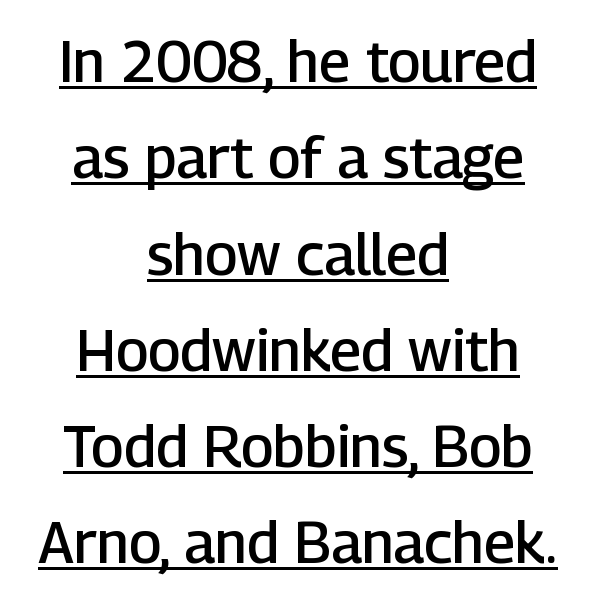
The image shows 58 px semibold sans-serif type, upright; set centered, normal line spacing (1.66x), normal letter spacing, underlined; low stroke contrast and a medium x-height.
